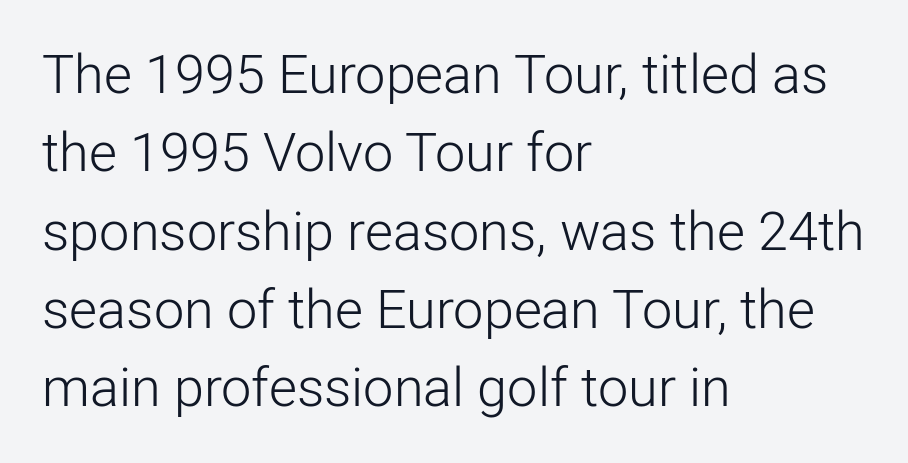
The image shows 54 px light sans-serif type, upright; set left-aligned, normal line spacing (1.45x), normal letter spacing, not underlined; low stroke contrast and a medium x-height.
